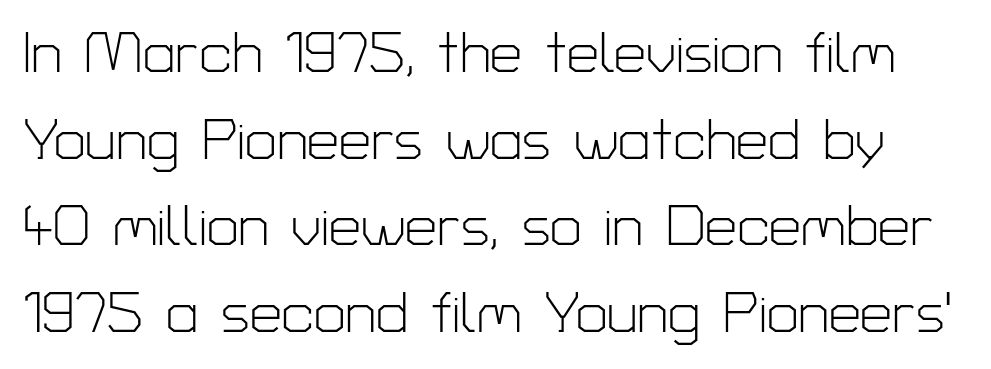
The gaps between neighbouring characters are ordinary and unremarkable. Horizontal bands of white between lines are of average thickness. A typesetter would label this face a sans. Looks like regular typesetting: each glyph gets only the width it needs.
